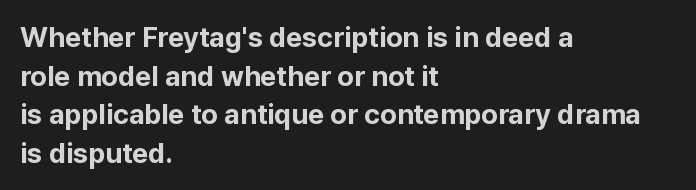
Decoration check: the copy has no underline. The typesetting leans heavy: a genuine bold. Is the block centered? No — it sits flush against the left margin. Horizontal bands of white between lines are of average thickness.
